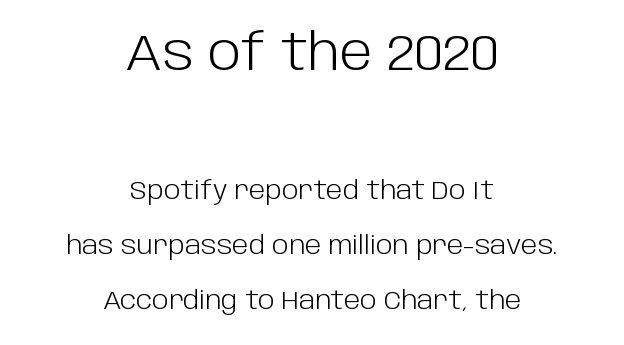
Q: Is the text bold? A: No.
Q: Is the text italic (slanted)? A: No, it is upright.
Q: Is the typeface a serif or a sans-serif typeface? A: Sans-serif.
Q: Is the text underlined? A: No.
Q: How is the paragraph aligned? A: Centered.
Q: Is the spacing between letters normal or unusually wide? A: Normal.
Q: Is the spacing between lines tight, normal or loose? A: Loose.
Q: Which block of text is set in a larger size, the first (top) or the second (bottom)? A: The first (top) one.
Q: Width (condensed, normal, or wide)? A: Normal.
Q: Stroke contrast? A: Low.
Q: x-height? A: Large.
Q: Monospaced? A: No.
